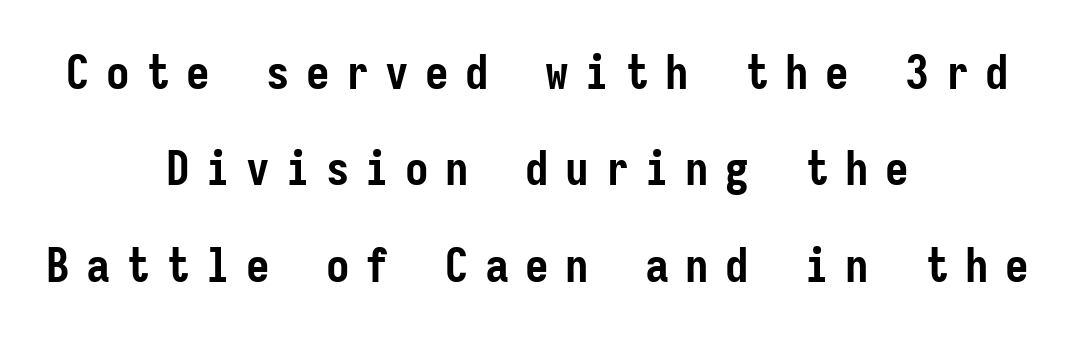
Q: Is the text bold? A: Yes.
Q: Is the text italic (slanted)? A: No, it is upright.
Q: Is the typeface a serif or a sans-serif typeface? A: Sans-serif.
Q: Is the text underlined? A: No.
Q: How is the paragraph aligned? A: Centered.
Q: Is the spacing between letters normal or unusually wide? A: Unusually wide.
Q: Is the spacing between lines tight, normal or loose? A: Loose.
Q: Width (condensed, normal, or wide)? A: Condensed.
Q: Stroke contrast? A: Low.
Q: x-height? A: Medium.
Q: Monospaced? A: Yes.
